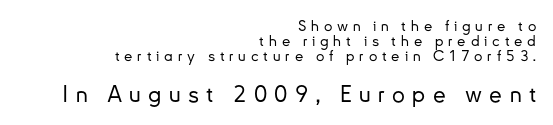
Q: Is the text italic (slanted)? A: No, it is upright.
Q: Is the text underlined? A: No.
Q: How is the paragraph aligned? A: Right-aligned.
Q: Is the spacing between letters normal or unusually wide? A: Unusually wide.
Q: Is the spacing between lines tight, normal or loose? A: Tight.
Q: Which block of text is set in a larger size, the first (top) or the second (bottom)? A: The second (bottom) one.
